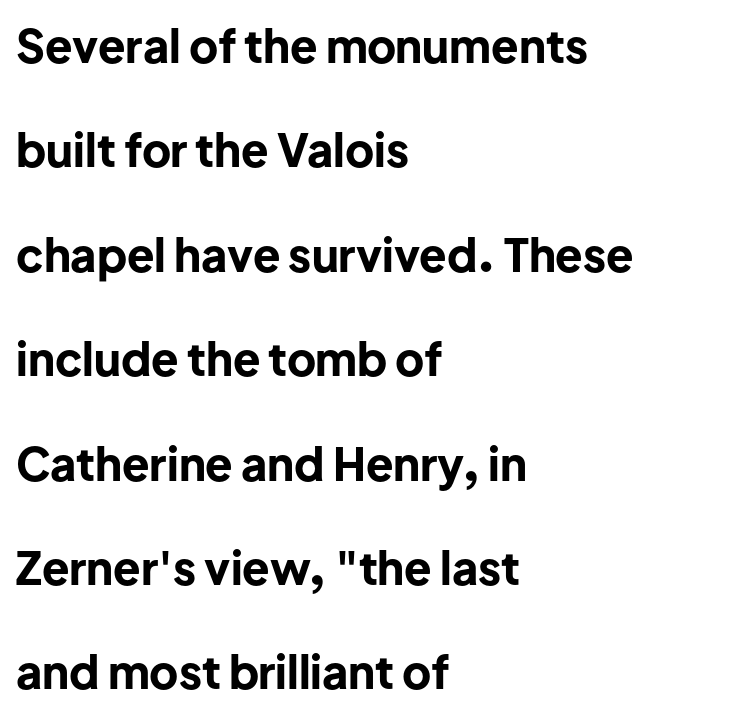
The image shows 45 px bold sans-serif type, upright; set left-aligned, loose line spacing (2.32x), normal letter spacing, not underlined; low stroke contrast and a medium x-height.
